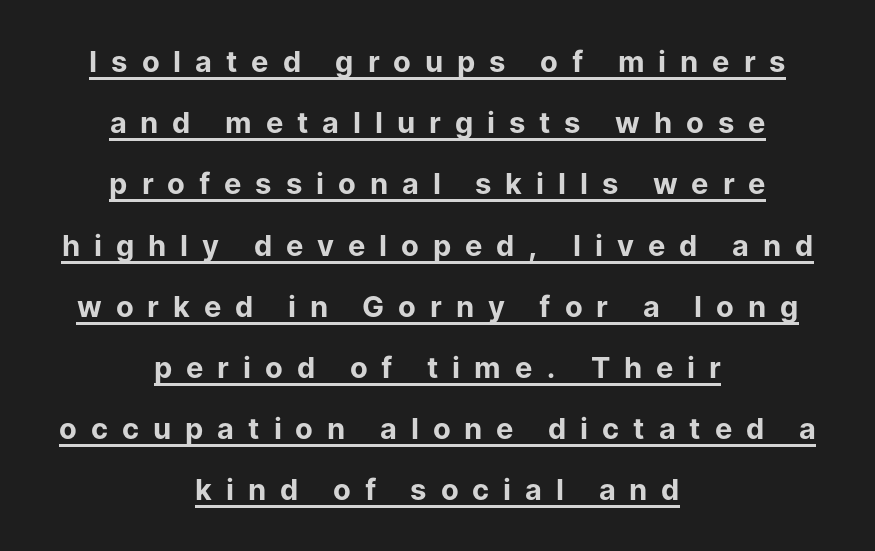
The image shows 29 px bold sans-serif type, upright; set centered, loose line spacing (2.11x), unusually wide letter spacing (+0.48 em), underlined; low stroke contrast and a medium x-height.
